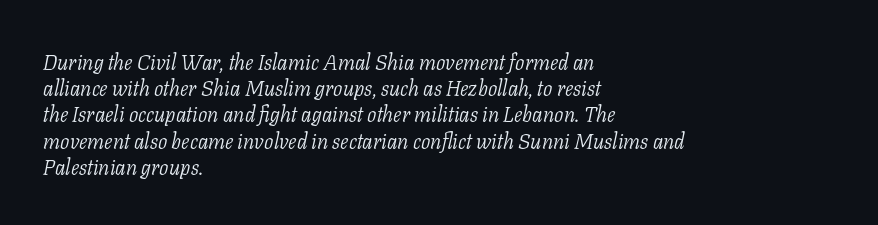
{"italic": "yes", "lean": "right", "slant_degrees": 11, "bold": "no", "underline": "no", "align": "left", "line_spacing": "normal", "line_spacing_ratio": 1.25, "letter_spacing": "normal", "letter_spacing_em": 0.0, "glyph_px": 21}
